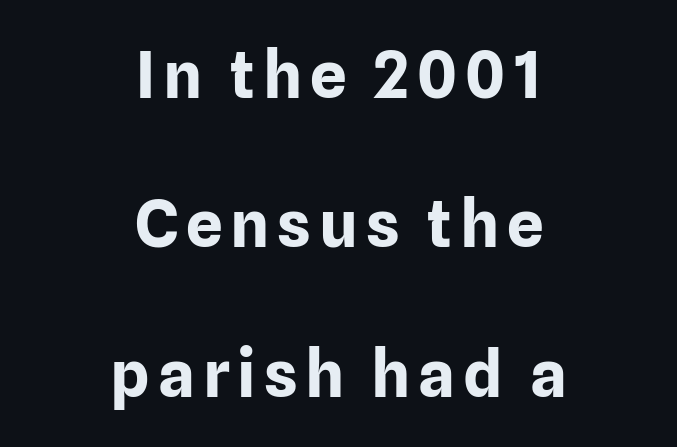
The image shows 65 px bold sans-serif type, upright; set centered, loose line spacing (2.3x), not underlined; low stroke contrast and a medium x-height.
